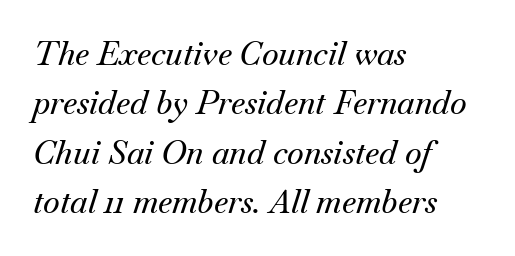
Q: Is the text italic (slanted)? A: Yes, it leans right by about 18 degrees.
Q: Is the typeface a serif or a sans-serif typeface? A: Serif.
Q: Is the text underlined? A: No.
Q: How is the paragraph aligned? A: Left-aligned.
Q: Is the spacing between letters normal or unusually wide? A: Normal.
Q: Is the spacing between lines tight, normal or loose? A: Normal.
Q: Width (condensed, normal, or wide)? A: Normal.
Q: Stroke contrast? A: Medium.
Q: x-height? A: Small.
Q: Monospaced? A: No.
